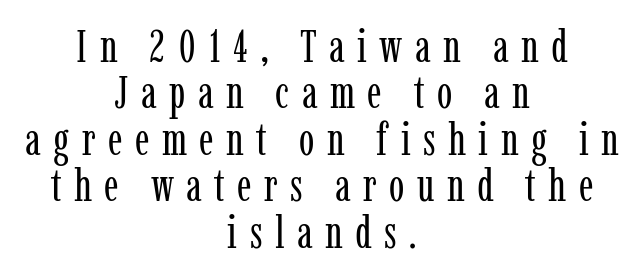
Q: Is the text bold? A: No.
Q: Is the text italic (slanted)? A: No, it is upright.
Q: Is the typeface a serif or a sans-serif typeface? A: Serif.
Q: Is the text underlined? A: No.
Q: How is the paragraph aligned? A: Centered.
Q: Is the spacing between letters normal or unusually wide? A: Unusually wide.
Q: Is the spacing between lines tight, normal or loose? A: Tight.
Q: Width (condensed, normal, or wide)? A: Condensed.
Q: Stroke contrast? A: Low.
Q: x-height? A: Medium.
Q: Monospaced? A: No.
